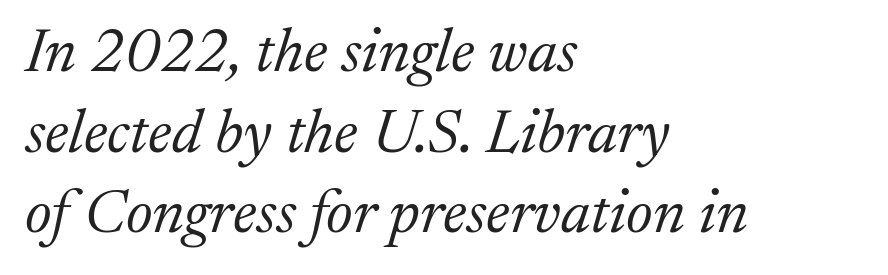
The image shows 62 px light serif type, italic (leaning right); set left-aligned, normal line spacing (1.3x), normal letter spacing, not underlined; medium stroke contrast and a medium x-height.
